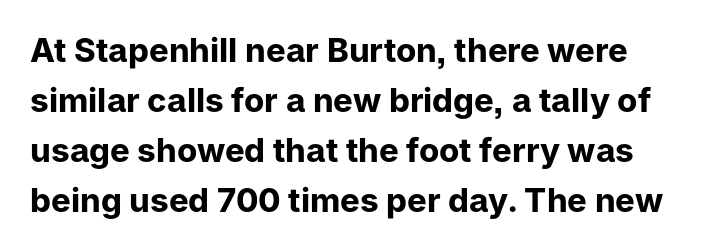
{"serif": "no", "italic": "no", "bold": "yes", "weight": "bold", "width": "normal", "stroke_contrast": "low", "x_height": "medium", "monospaced": "no", "underline": "no", "align": "left", "line_spacing": "normal", "line_spacing_ratio": 1.52, "letter_spacing": "normal", "letter_spacing_em": 0.0, "glyph_px": 33}
